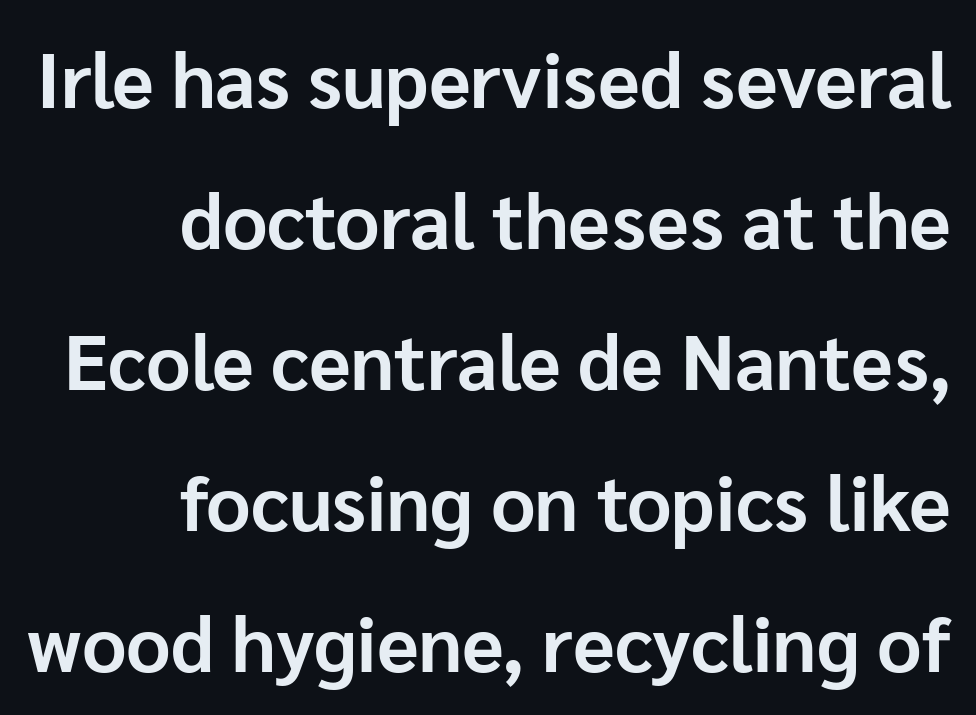
Q: Is the text bold? A: Yes.
Q: Is the text italic (slanted)? A: No, it is upright.
Q: Is the typeface a serif or a sans-serif typeface? A: Sans-serif.
Q: Is the text underlined? A: No.
Q: How is the paragraph aligned? A: Right-aligned.
Q: Is the spacing between letters normal or unusually wide? A: Normal.
Q: Width (condensed, normal, or wide)? A: Normal.
Q: Stroke contrast? A: Low.
Q: x-height? A: Medium.
Q: Monospaced? A: No.
